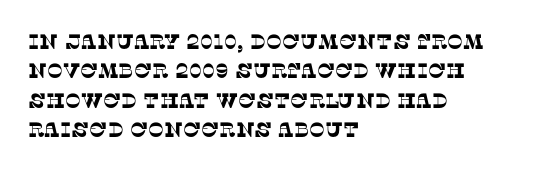
The image shows 21 px text type; set left-aligned, normal line spacing (1.4x), normal letter spacing, not underlined.
